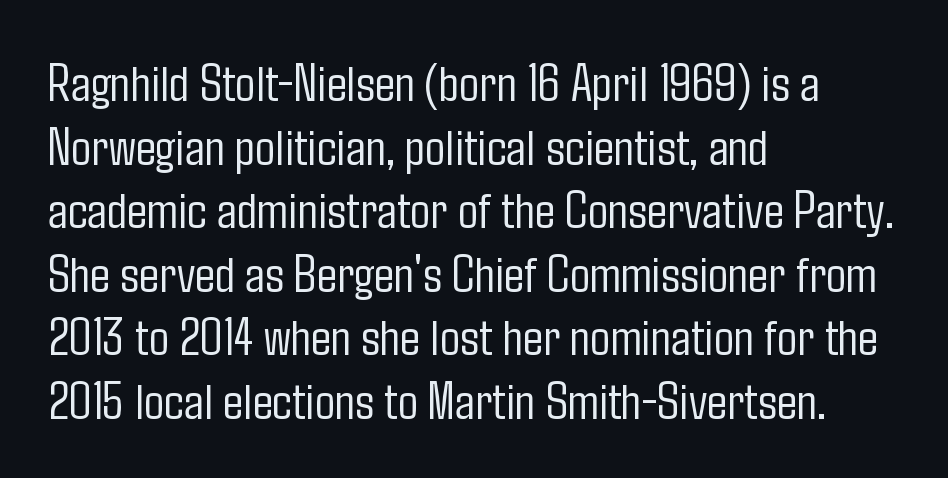
The image shows 53 px light, condensed sans-serif type, upright; set left-aligned, line spacing 1.2x, normal letter spacing, not underlined; low stroke contrast and a medium x-height.
